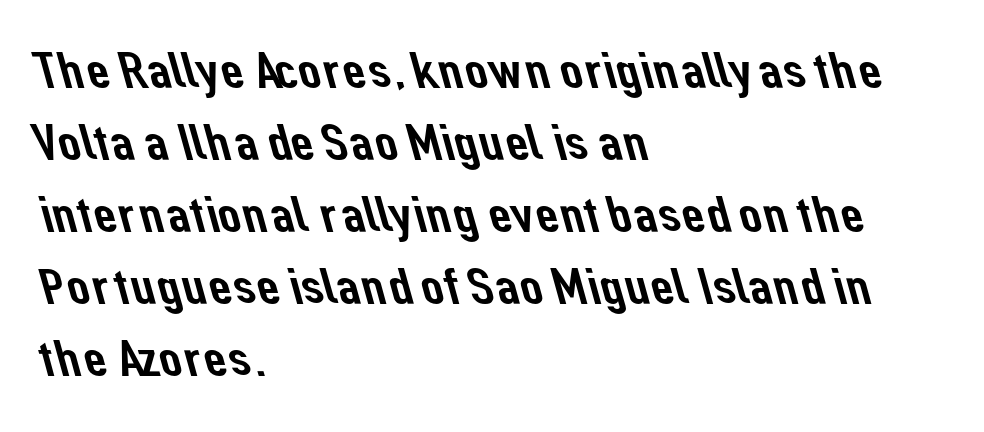
The text was rendered using a sans face with plain stroke endings. The rendering uses natural spacing where letterforms have individual widths. Leading matches the norm, producing a regular column. Horizontally, the lines are justified to the leading edge only.
